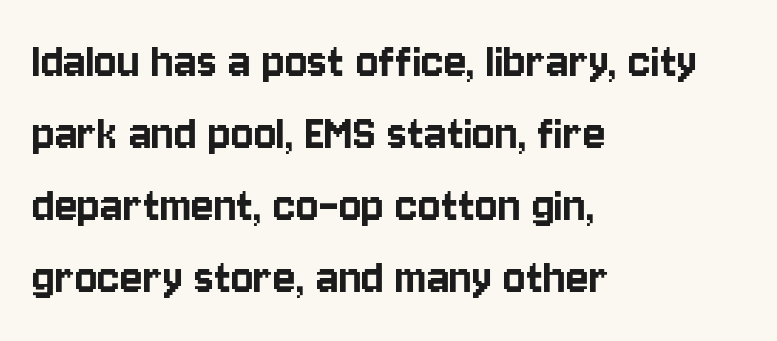
The image shows 53 px condensed sans-serif type, upright; set left-aligned, normal line spacing (1.36x), normal letter spacing, not underlined; low stroke contrast and a large x-height.
